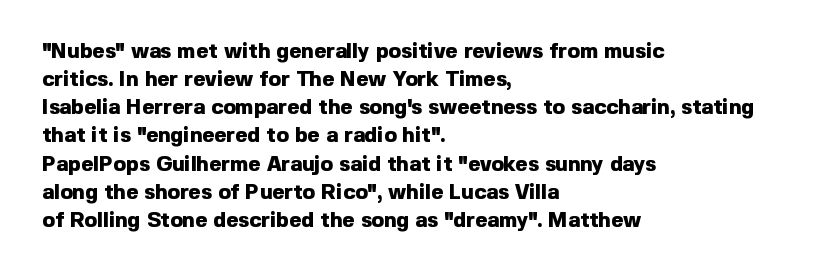
Anything drawn beneath the words? Only blank space. Evenly set lines give the paragraph a standard silhouette. In CSS terms this would be text-align: left. The font's upright variant was chosen for this text. Strokes here are thick enough to call this a true bold.
